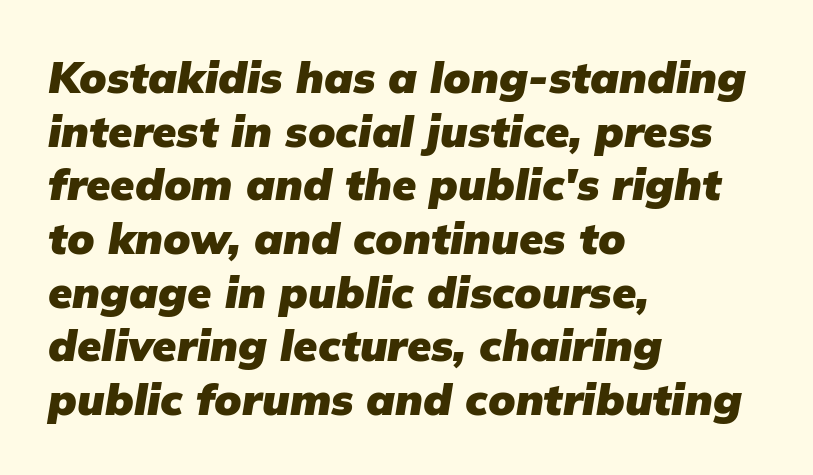
Q: Is the text bold? A: Yes.
Q: Is the text italic (slanted)? A: Yes, it leans right by about 9 degrees.
Q: Is the text underlined? A: No.
Q: How is the paragraph aligned? A: Left-aligned.
Q: Is the spacing between letters normal or unusually wide? A: Normal.
Q: Width (condensed, normal, or wide)? A: Normal.
Q: Stroke contrast? A: Low.
Q: x-height? A: Medium.
Q: Monospaced? A: No.
